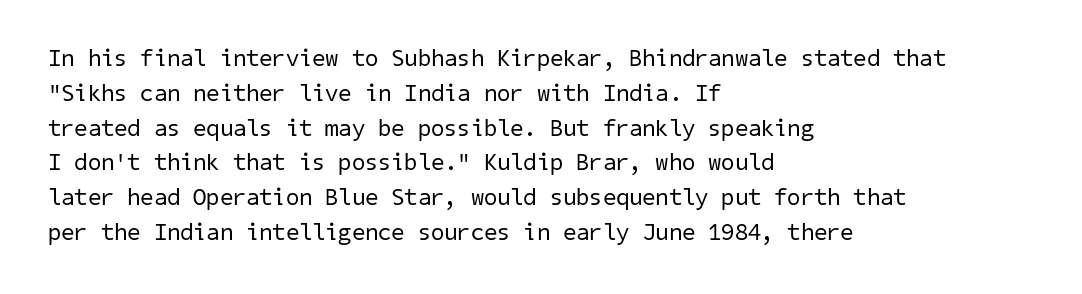
The rendering uses a moderate line-height, typical for paragraphs. These lines stack with their left ends in a neat column. Letter spacing: default. The cut favours lightness, reaching ordinary text weight at its darkest. Letters rest on an invisible, unmarked baseline.
